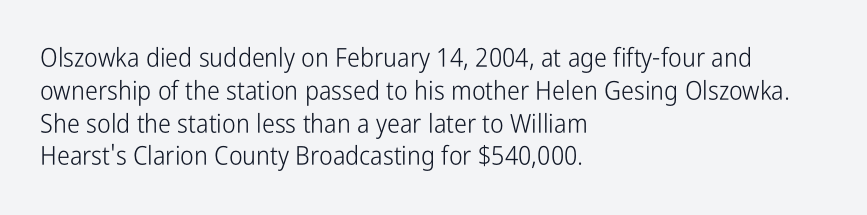
{"italic": "no", "bold": "no", "underline": "no", "align": "left", "line_spacing": "normal", "line_spacing_ratio": 1.26, "letter_spacing": "normal", "letter_spacing_em": 0.0, "glyph_px": 26}
